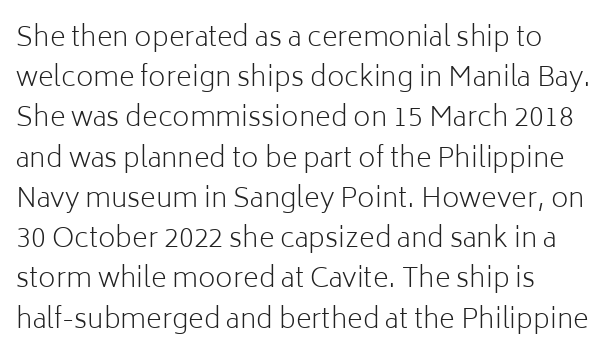
Q: Is the text bold? A: No.
Q: Is the text italic (slanted)? A: No, it is upright.
Q: Is the text underlined? A: No.
Q: Is the spacing between letters normal or unusually wide? A: Normal.
Q: Is the spacing between lines tight, normal or loose? A: Normal.
